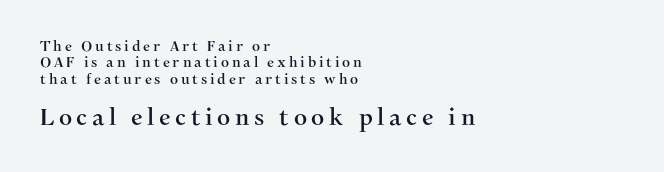
{"italic": "no", "underline": "no", "align": "left", "line_spacing_ratio": 1.17, "letter_spacing": "wide", "letter_spacing_em": 0.2, "larger_block": "second", "size_ratio": 1.64, "glyph_px": 23}
